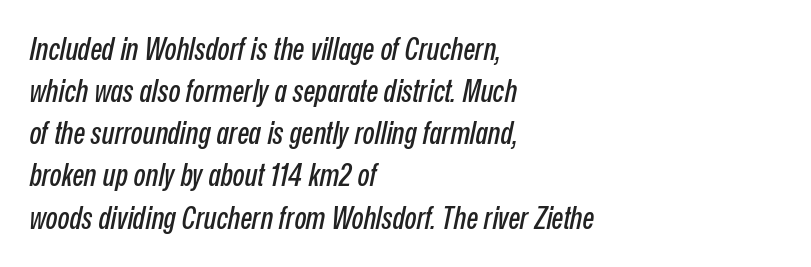
The image shows 31 px condensed type, italic (leaning right); set left-aligned, normal line spacing (1.36x), normal letter spacing, not underlined; low stroke contrast and a medium x-height.
